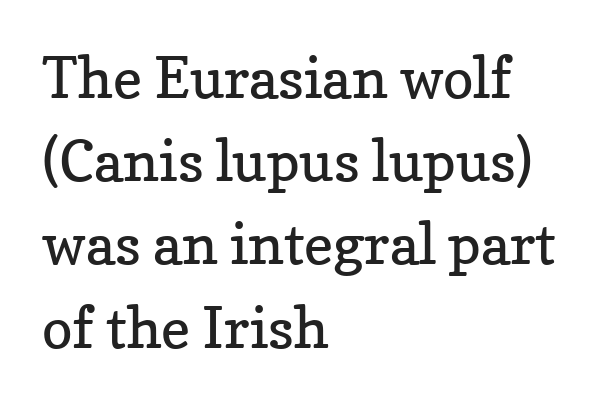
{"serif": "yes", "italic": "no", "bold": "no", "weight": "regular", "width": "normal", "stroke_contrast": "low", "x_height": "medium", "monospaced": "no", "underline": "no", "align": "left", "line_spacing": "normal", "line_spacing_ratio": 1.46, "letter_spacing": "normal", "letter_spacing_em": 0.0, "glyph_px": 57}
